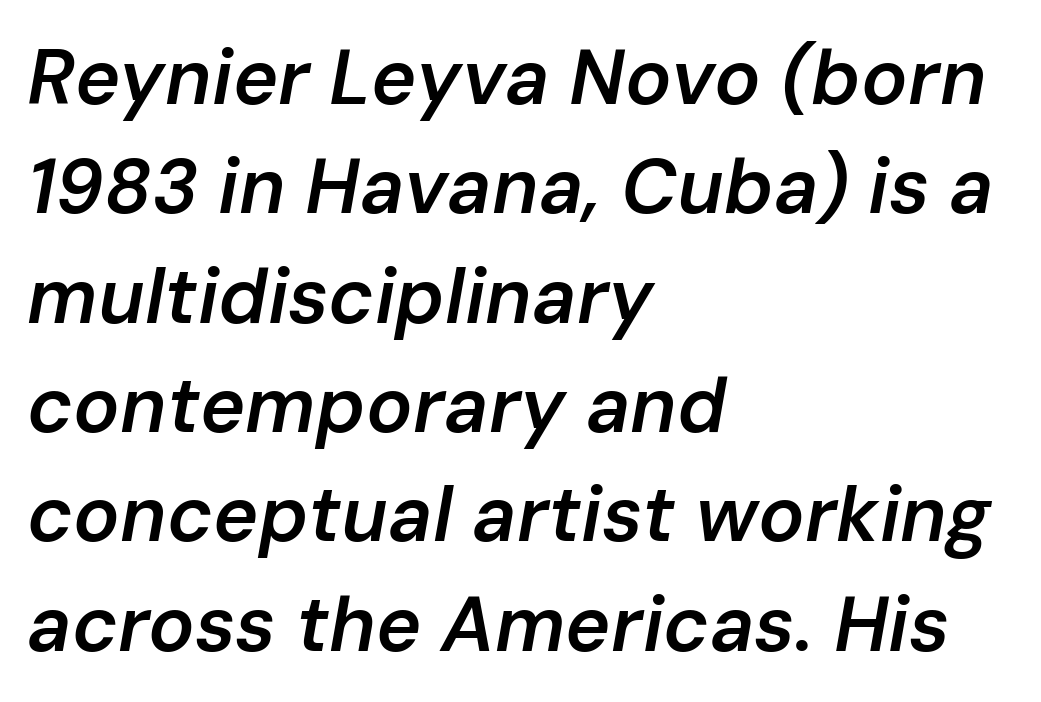
{"italic": "yes", "lean": "right", "slant_degrees": 10, "bold": "semi", "weight": "semibold", "width": "normal", "stroke_contrast": "low", "x_height": "medium", "monospaced": "no", "underline": "no", "align": "left", "line_spacing": "normal", "line_spacing_ratio": 1.42, "letter_spacing": "normal", "letter_spacing_em": 0.0, "glyph_px": 77}
